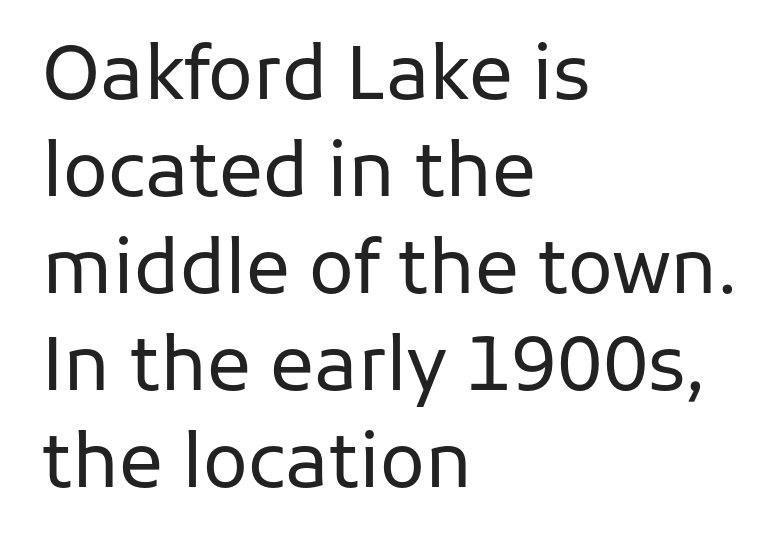
Successive baselines arrive at the customary interval. Is the stroke heavy? The answer is a plain regular-or-lighter. A typesetter would call this proportional, since set widths differ per character. Notice how the stems are strictly vertical — no italics here. Visually the block forms a straight wall on the left and a jagged coastline on the right.
